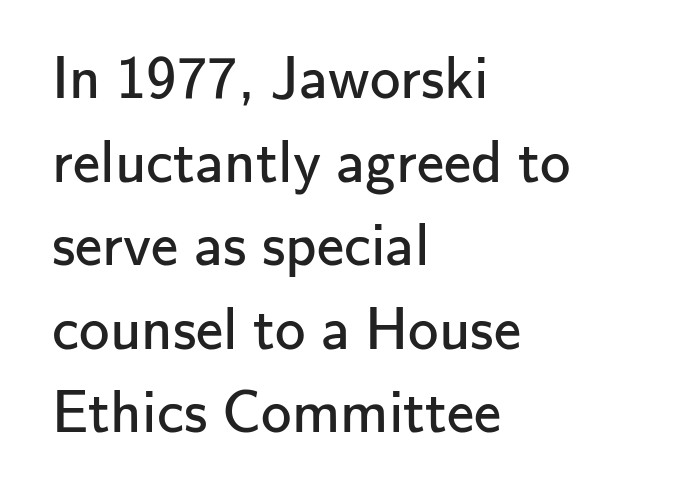
Character widths vary here, with narrow letters taking less room than wide ones. Each stroke keeps to a modest, everyday thickness or less. The font family rendered here belongs to the sans-serif group. The typesetter chose a ragged-right arrangement here. Nope, not italic — everything's standing straight.
